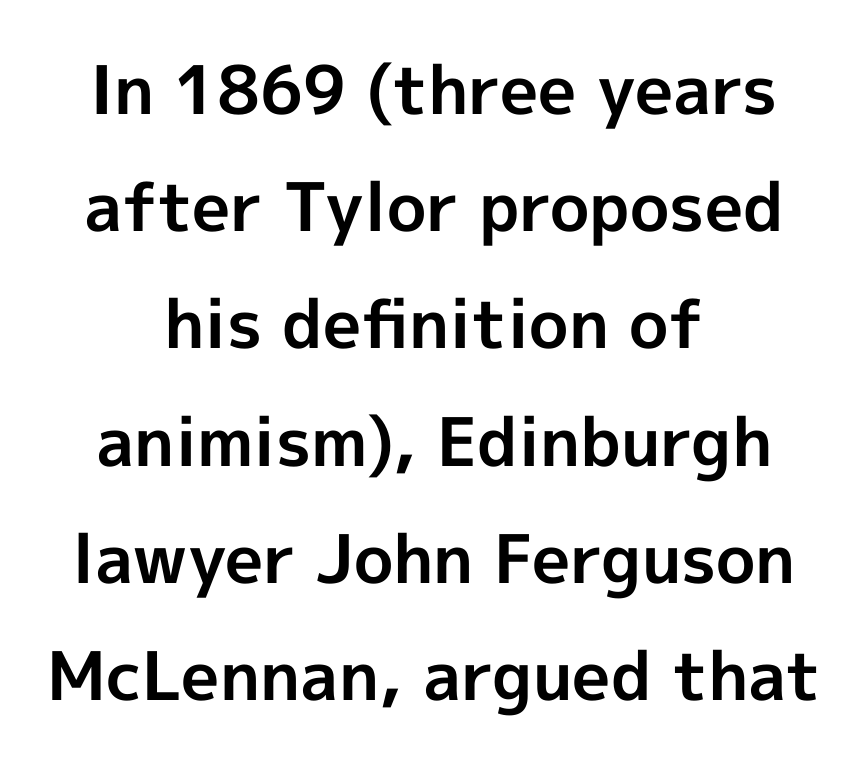
The image shows 67 px bold sans-serif type, upright; set centered, line spacing 1.75x, normal letter spacing, not underlined; a medium x-height.
